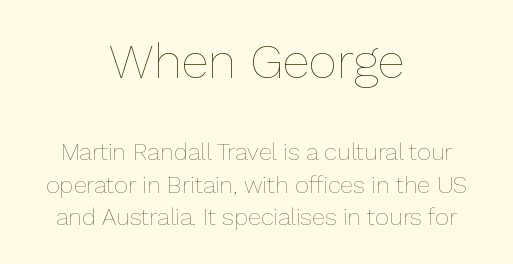
Nope, not italic — everything's standing straight. Does the bottom block carry the larger type? No, the top block does. These lines are rendered in a variable-pitch font. Bold? No — there's no thickening of the strokes.
